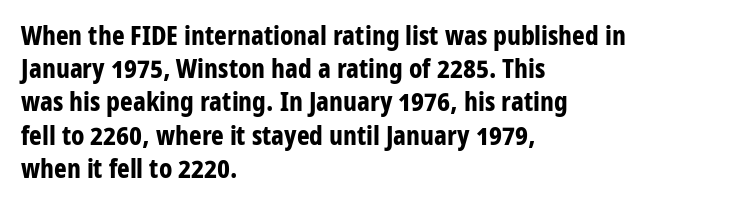
The image shows 27 px bold type, upright; set left-aligned, line spacing 1.23x, normal letter spacing, not underlined.
